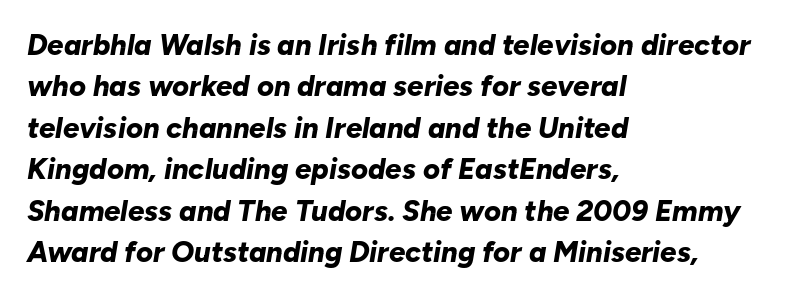
The image shows 29 px bold type, italic (leaning right); set left-aligned, normal line spacing (1.43x), normal letter spacing, not underlined; low stroke contrast and a medium x-height.
